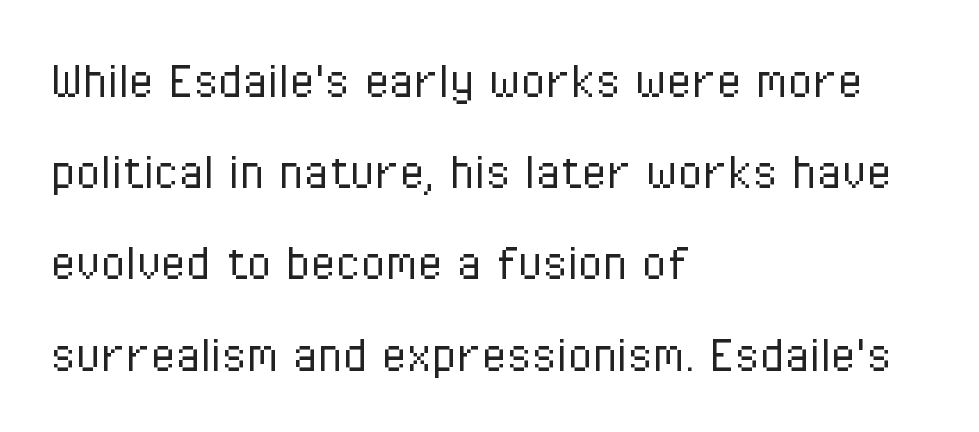
Q: Is the text bold? A: No.
Q: Is the text italic (slanted)? A: No, it is upright.
Q: Is the typeface a serif or a sans-serif typeface? A: Sans-serif.
Q: Is the text underlined? A: No.
Q: How is the paragraph aligned? A: Left-aligned.
Q: Is the spacing between letters normal or unusually wide? A: Normal.
Q: Is the spacing between lines tight, normal or loose? A: Normal.
Q: Width (condensed, normal, or wide)? A: Condensed.
Q: Stroke contrast? A: Low.
Q: x-height? A: Medium.
Q: Monospaced? A: No.
